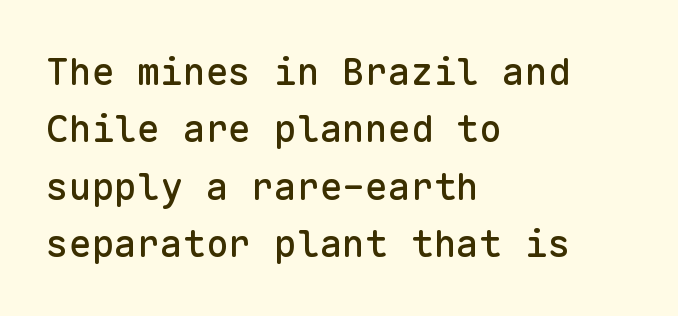
Q: Is the text italic (slanted)? A: No, it is upright.
Q: Is the typeface a serif or a sans-serif typeface? A: Sans-serif.
Q: Is the text underlined? A: No.
Q: How is the paragraph aligned? A: Left-aligned.
Q: Is the spacing between letters normal or unusually wide? A: Normal.
Q: Is the spacing between lines tight, normal or loose? A: Normal.
Q: Width (condensed, normal, or wide)? A: Normal.
Q: Stroke contrast? A: Low.
Q: x-height? A: Medium.
Q: Monospaced? A: Yes.
